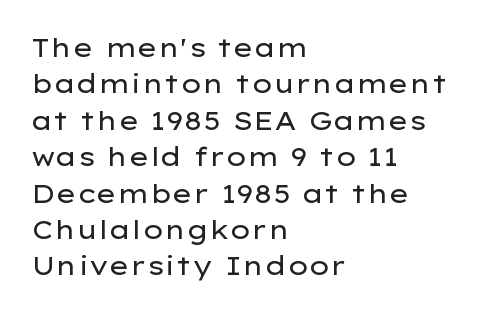
{"italic": "no", "bold": "no", "underline": "no", "align": "left", "line_spacing": "normal", "line_spacing_ratio": 1.4, "letter_spacing": "normal", "letter_spacing_em": 0.0, "glyph_px": 26}
